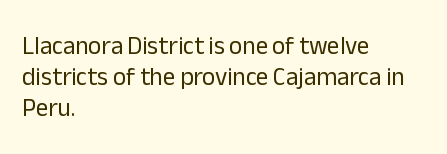
A light-to-regular cut is what we see here. Clear beneath every line of the passage. Vertical strokes here are truly vertical. The passage shown has conventional tracking throughout. Leftover space on each line is placed entirely after the last word.
